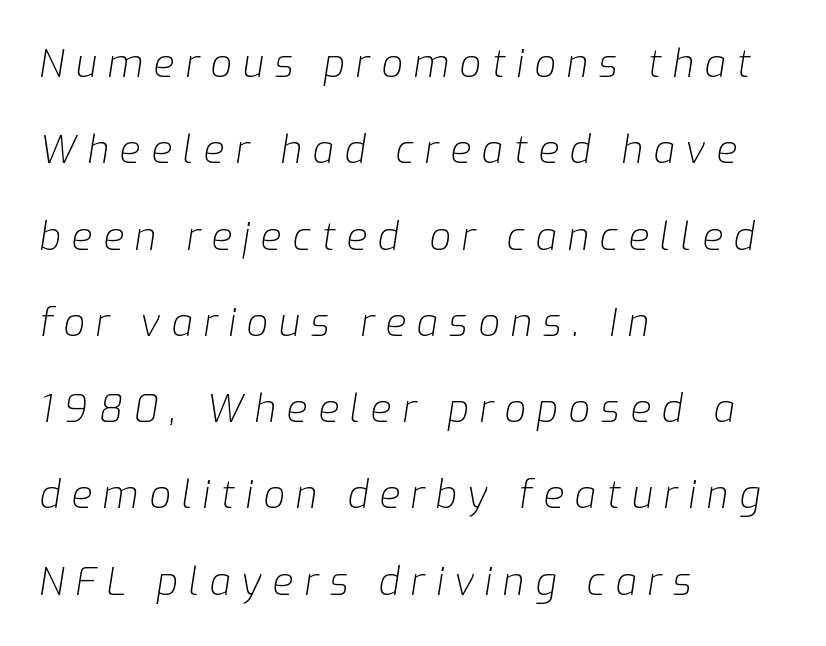
Is there much room between lines? Yes — plenty of vertical air separates them. The passage shown is not bold in any degree. The tracking reads as deliberately expanded to a designer's eye. Typeset ragged right — the left edge is the straight one. The rendering uses natural spacing where letterforms have individual widths. Slant detected: the letters are inclined.
